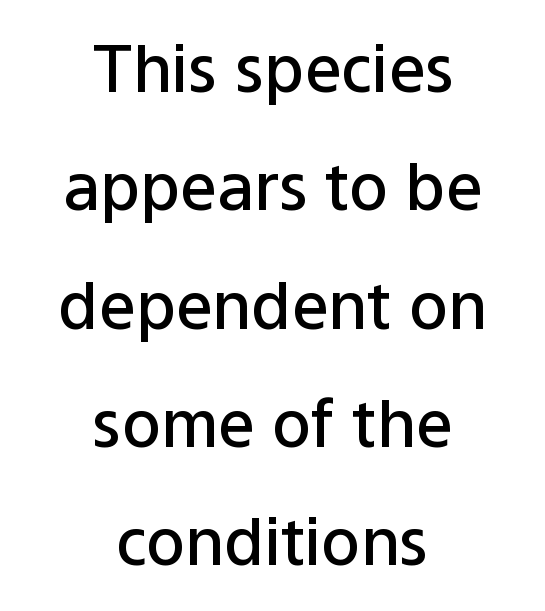
{"serif": "no", "italic": "no", "bold": "semi", "weight": "semibold", "width": "normal", "stroke_contrast": "low", "x_height": "medium", "monospaced": "no", "underline": "no", "align": "center", "line_spacing_ratio": 1.82, "letter_spacing": "normal", "letter_spacing_em": 0.0, "glyph_px": 65}
